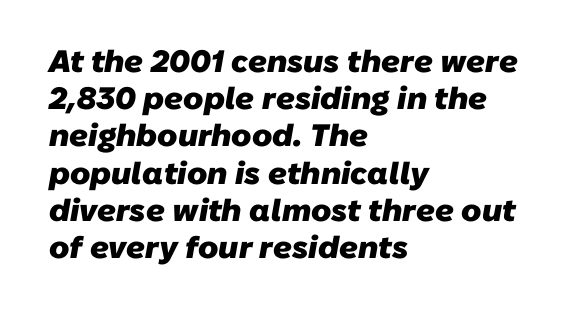
Proportional: the letters do not fall into vertical columns. In CSS terms this would be text-align: left. The zone under the glyphs is completely vacant. I'd call this a sans setting — the letters go barefoot. Each glyph is drawn with heavy, bold strokes.
